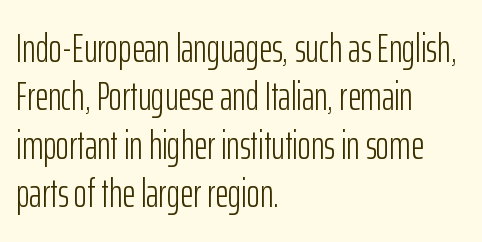
{"serif": "no", "italic": "no", "bold": "no", "weight": "light", "width": "condensed", "stroke_contrast": "low", "x_height": "medium", "monospaced": "no", "underline": "no", "align": "left", "line_spacing_ratio": 1.21, "letter_spacing": "normal", "letter_spacing_em": 0.0, "glyph_px": 40}
